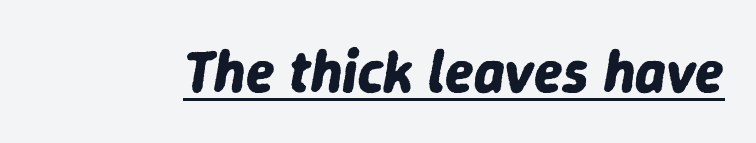
The image shows 59 px bold type, italic (leaning right); set normal letter spacing, underlined; low stroke contrast and a medium x-height.
